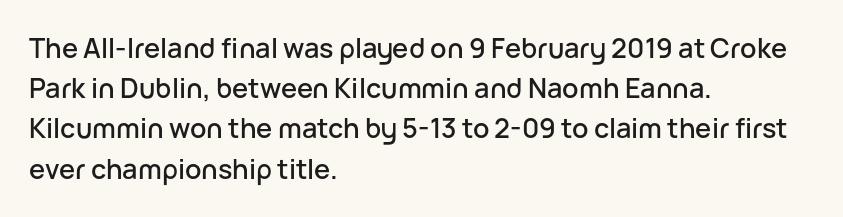
Summary of vertical rhythm: regular, with standard interline spacing. No italicization has been applied; the sample stays upright. One-word summary of the alignment: left. The line texture is even and compact thanks to regular tracking. The space directly below the letters is spotless.
